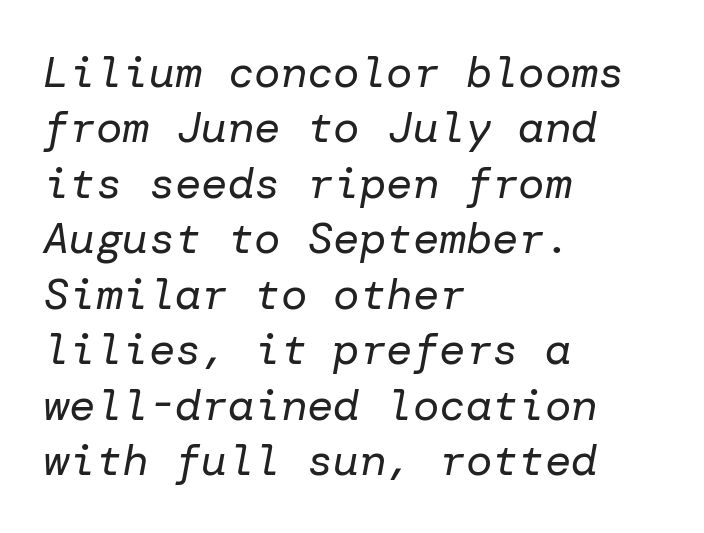
The image shows 44 px regular-weight type, italic (leaning right); set left-aligned, normal line spacing (1.26x), normal letter spacing, not underlined; low stroke contrast and a medium x-height.
